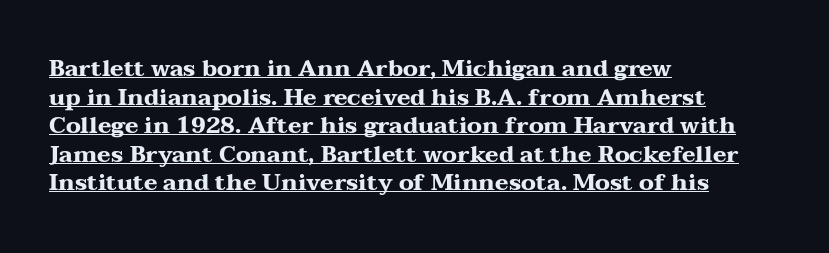
The image shows 23 px bold type, upright; set left-aligned, line spacing 1.24x, normal letter spacing, underlined.
